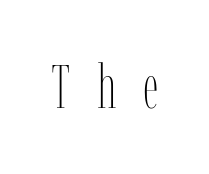
Q: Is the text bold? A: No.
Q: Is the text italic (slanted)? A: No, it is upright.
Q: Is the text underlined? A: No.
Q: Is the spacing between letters normal or unusually wide? A: Unusually wide.
Q: Width (condensed, normal, or wide)? A: Condensed.
Q: Stroke contrast? A: Low.
Q: x-height? A: Medium.
Q: Monospaced? A: No.
